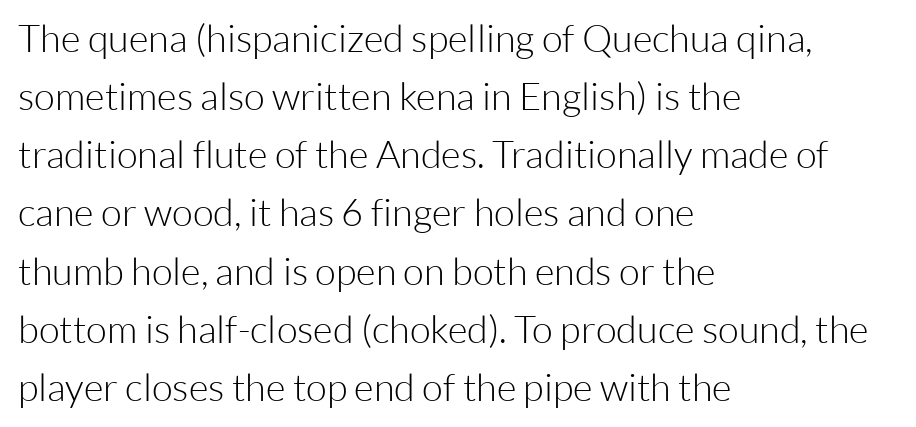
Q: Is the text bold? A: No.
Q: Is the text italic (slanted)? A: No, it is upright.
Q: Is the typeface a serif or a sans-serif typeface? A: Sans-serif.
Q: Is the text underlined? A: No.
Q: How is the paragraph aligned? A: Left-aligned.
Q: Is the spacing between letters normal or unusually wide? A: Normal.
Q: Is the spacing between lines tight, normal or loose? A: Normal.
Q: Width (condensed, normal, or wide)? A: Normal.
Q: Stroke contrast? A: Low.
Q: x-height? A: Medium.
Q: Monospaced? A: No.
